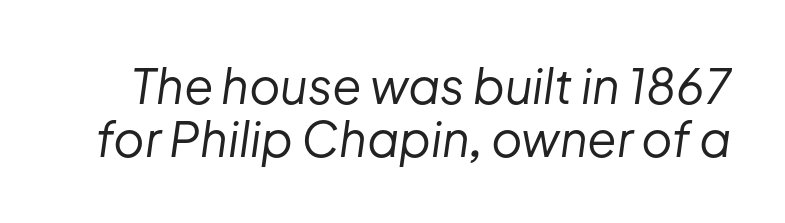
The image shows 48 px regular-weight type, italic (leaning right); set tight line spacing (1.11x), normal letter spacing, not underlined; low stroke contrast and a medium x-height.
